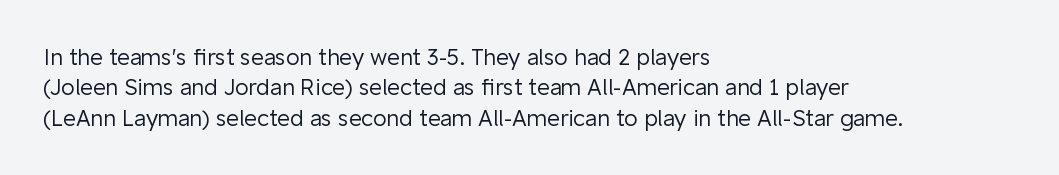
The image shows 22 px text type, upright; set left-aligned, normal line spacing (1.38x), normal letter spacing, not underlined.
